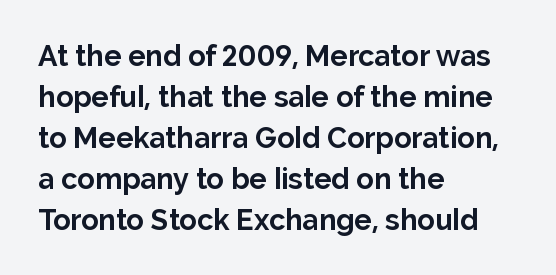
Q: Is the text bold? A: Yes.
Q: Is the text italic (slanted)? A: No, it is upright.
Q: Is the typeface a serif or a sans-serif typeface? A: Sans-serif.
Q: Is the text underlined? A: No.
Q: How is the paragraph aligned? A: Left-aligned.
Q: Is the spacing between letters normal or unusually wide? A: Normal.
Q: Is the spacing between lines tight, normal or loose? A: Normal.
Q: Width (condensed, normal, or wide)? A: Normal.
Q: Stroke contrast? A: Low.
Q: x-height? A: Medium.
Q: Monospaced? A: No.
